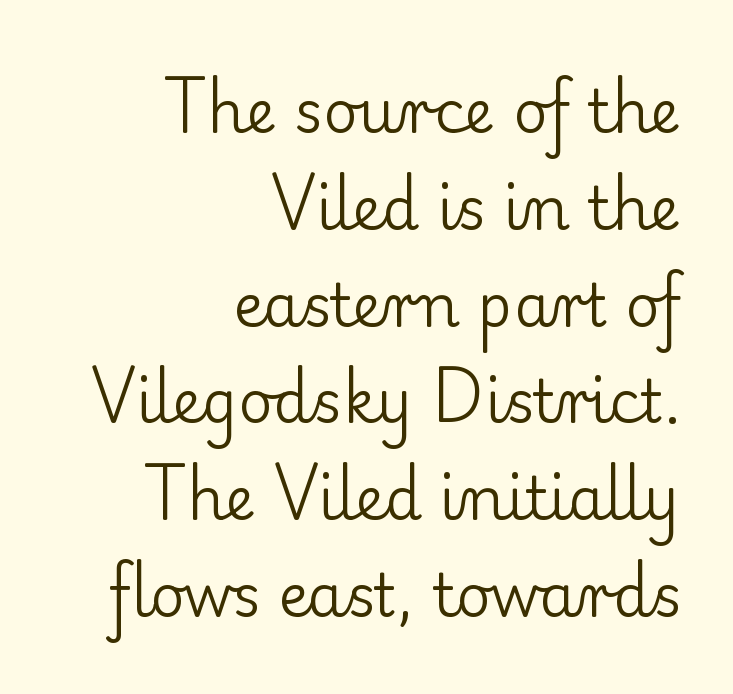
{"serif": "yes", "italic": "no", "bold": "no", "weight": "regular", "width": "normal", "stroke_contrast": "low", "x_height": "small", "monospaced": "no", "underline": "no", "align": "right", "line_spacing": "normal", "line_spacing_ratio": 1.64, "letter_spacing": "normal", "letter_spacing_em": 0.0, "glyph_px": 59}
